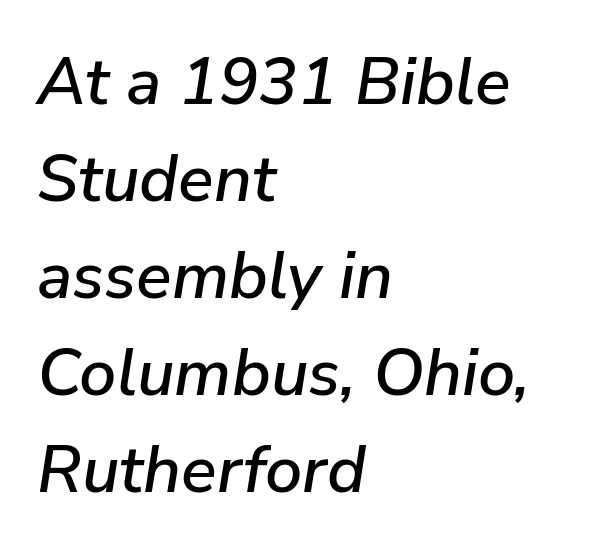
The image shows 66 px text type, italic (leaning right); set left-aligned, normal line spacing (1.47x), normal letter spacing, not underlined; low stroke contrast and a medium x-height.
